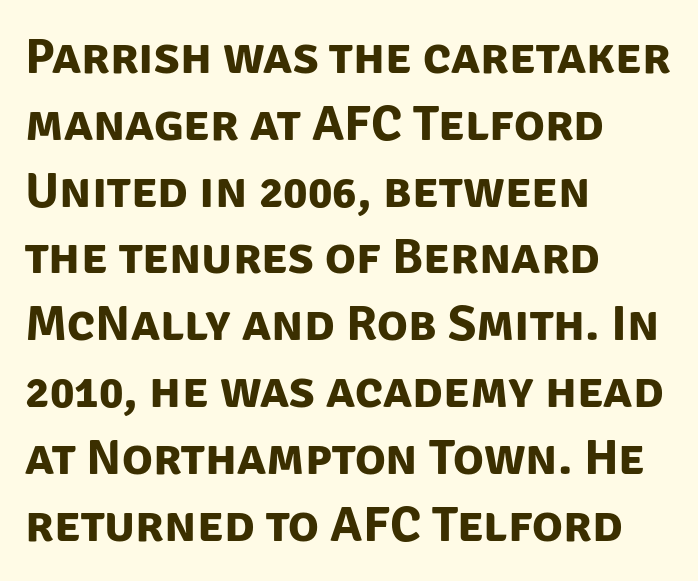
The image shows 51 px bold sans-serif type; set left-aligned, normal line spacing (1.31x), normal letter spacing, not underlined; low stroke contrast and a large x-height.
